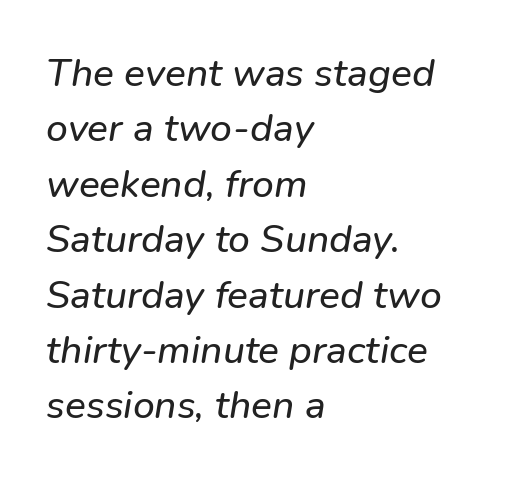
Q: Is the typeface a serif or a sans-serif typeface? A: Sans-serif.
Q: Is the text underlined? A: No.
Q: How is the paragraph aligned? A: Left-aligned.
Q: Is the spacing between letters normal or unusually wide? A: Normal.
Q: Is the spacing between lines tight, normal or loose? A: Normal.
Q: Width (condensed, normal, or wide)? A: Normal.
Q: Stroke contrast? A: Low.
Q: x-height? A: Medium.
Q: Monospaced? A: No.
